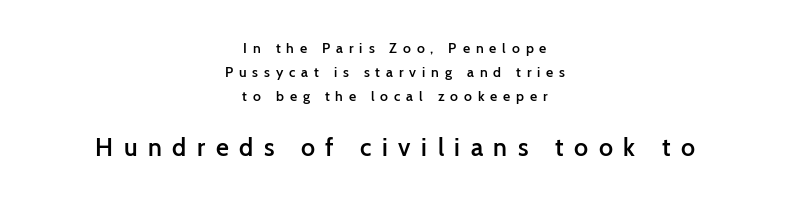
Clear beneath every line of the passage. The later block is typeset at a bigger size than the earlier block. The passage shown is semibold, sitting just below true bold. This sample is center-justified, so both line endings float freely. Rendered with straight, roman letterforms.
